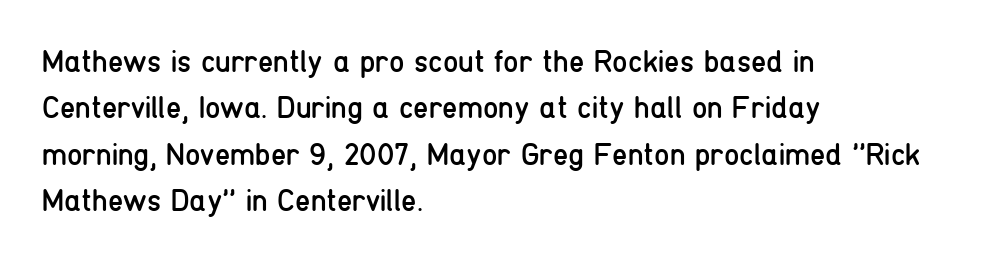
The image shows 31 px regular-weight, condensed sans-serif type, upright; set left-aligned, normal line spacing (1.5x), normal letter spacing, not underlined; low stroke contrast and a medium x-height.
